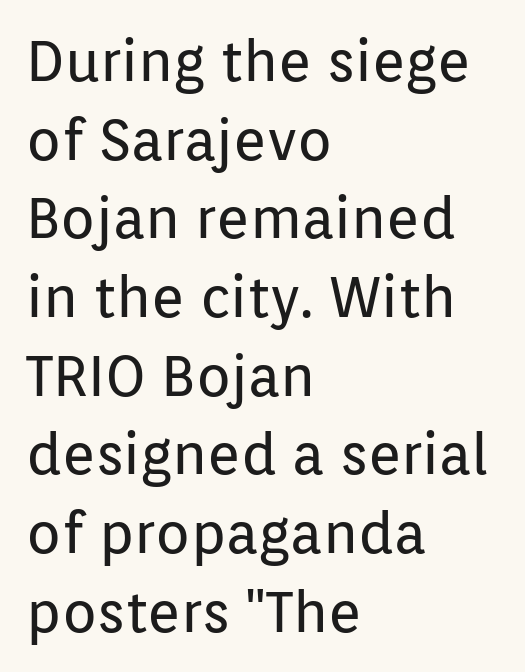
{"serif": "no", "italic": "no", "bold": "no", "weight": "regular", "width": "normal", "stroke_contrast": "low", "x_height": "medium", "monospaced": "no", "underline": "no", "align": "left", "line_spacing": "normal", "line_spacing_ratio": 1.38, "letter_spacing": "normal", "letter_spacing_em": 0.0, "glyph_px": 57}
